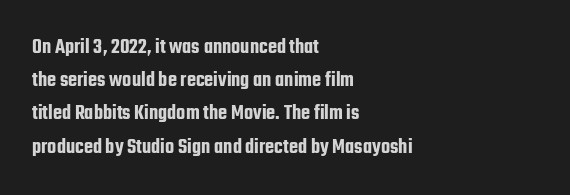
{"italic": "no", "underline": "no", "align": "left", "line_spacing": "normal", "line_spacing_ratio": 1.58, "letter_spacing": "normal", "letter_spacing_em": 0.0, "glyph_px": 21}
